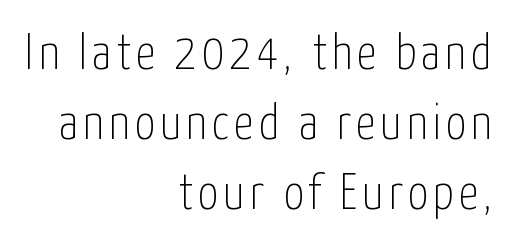
Looks like regular typesetting: each glyph gets only the width it needs. The characters are drawn with everyday or finer stroke widths. The letters stand straight up with perfectly vertical stems. Rule under the text: the space is simply empty.
